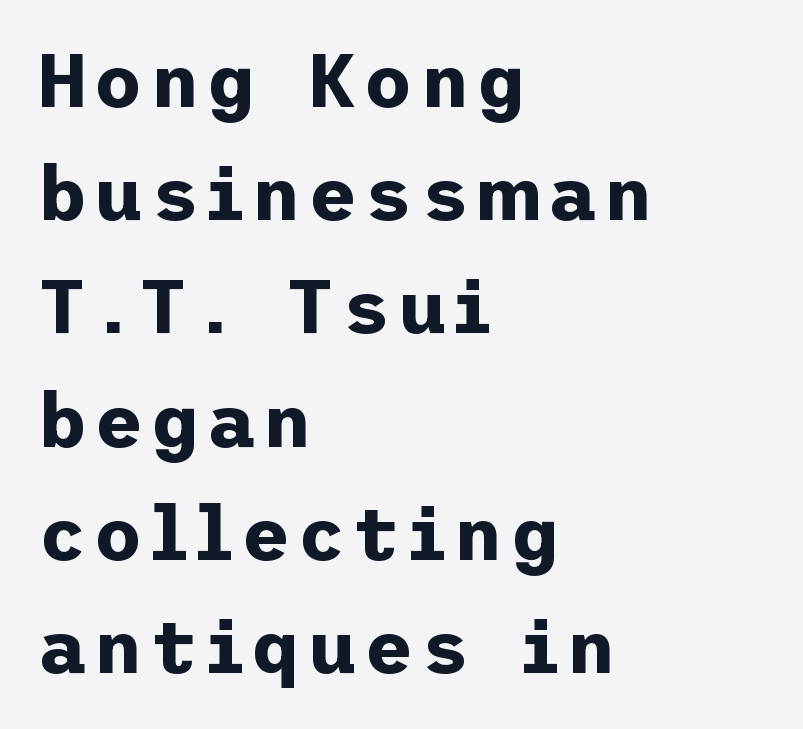
The specimen omits any rule beneath the text block's lines. The typesetter chose a ragged-right arrangement here. Whoever set this chose a conventional vertical rhythm. The characters look thick and weighty, a clear bold.
